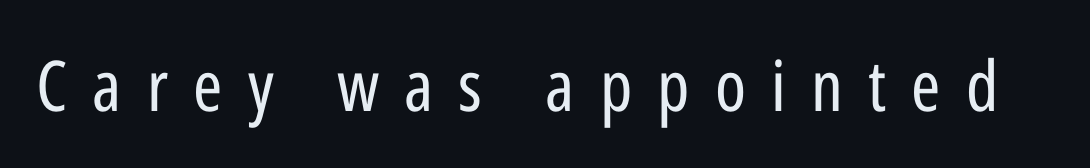
The image shows 70 px regular-weight, condensed sans-serif type, upright; set unusually wide letter spacing (+0.36 em), not underlined; low stroke contrast and a medium x-height.
